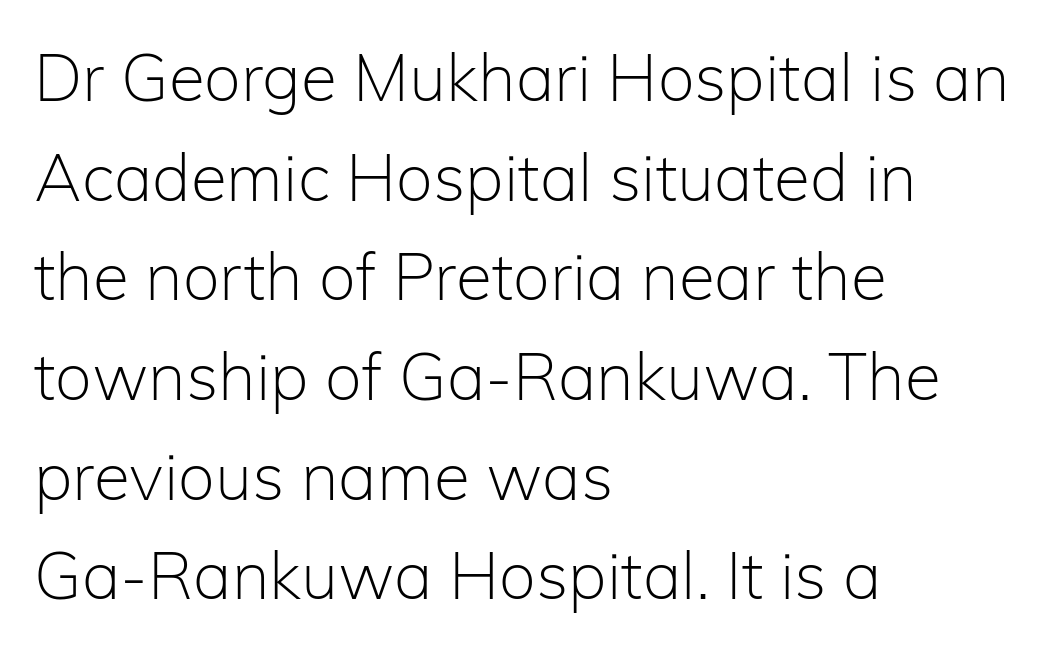
Just letters on the line, the space beneath them empty. Left-aligned paragraph, ragged on the right. The face looks like a standard text weight, possibly lighter. Here the glyphs are tracked normally, forming tight word shapes. The space between consecutive lines is moderate. Spacing verdict: proportional, widths tailored to each character.
